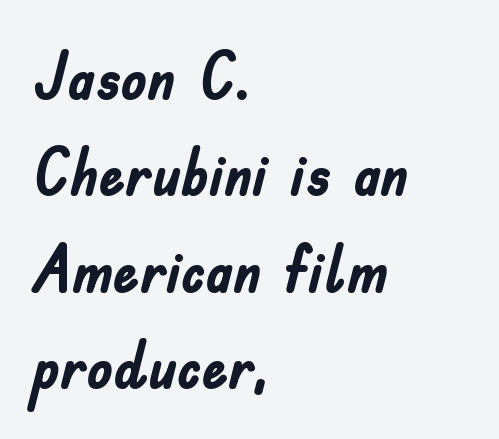
{"serif": "no", "bold": "yes", "weight": "semibold", "width": "condensed", "stroke_contrast": "low", "x_height": "small", "monospaced": "no", "underline": "no", "align": "left", "line_spacing": "normal", "line_spacing_ratio": 1.46, "letter_spacing": "normal", "letter_spacing_em": 0.0, "glyph_px": 66}
